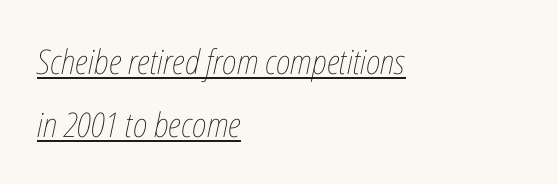
The image shows 34 px thin, condensed type, italic (leaning right); set left-aligned, line spacing 1.84x, normal letter spacing, underlined; low stroke contrast and a medium x-height.
